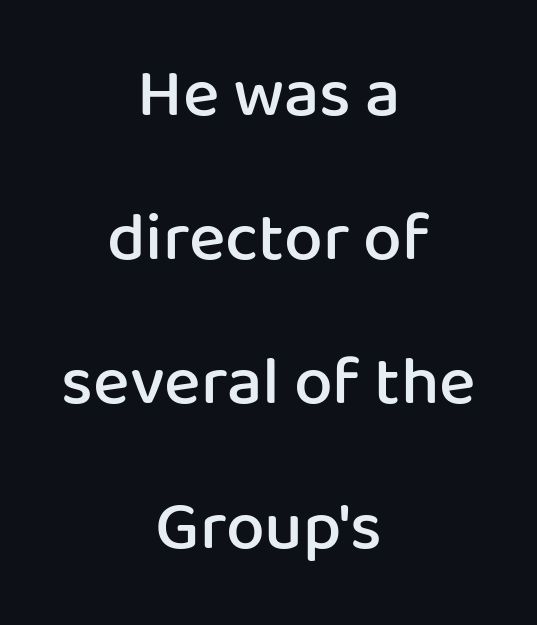
The image shows 69 px semibold sans-serif type, upright; set centered, loose line spacing (2.09x), normal letter spacing, not underlined; low stroke contrast and a medium x-height.
